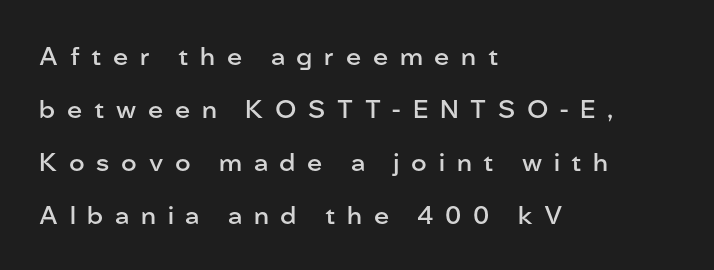
The image shows 25 px text type, upright; set left-aligned, loose line spacing (2.12x), unusually wide letter spacing (+0.47 em), not underlined.
